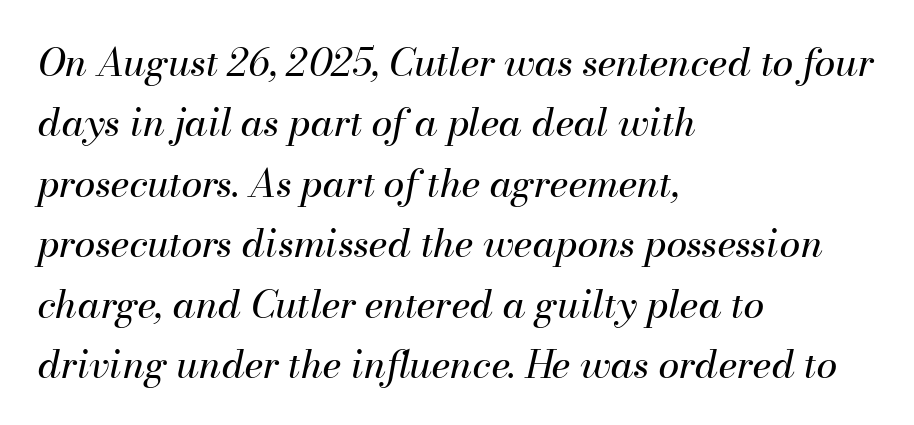
{"italic": "yes", "lean": "right", "slant_degrees": 13, "bold": "no", "weight": "regular", "width": "normal", "stroke_contrast": "medium", "x_height": "small", "monospaced": "no", "underline": "no", "align": "left", "line_spacing": "normal", "line_spacing_ratio": 1.59, "letter_spacing": "normal", "letter_spacing_em": 0.0, "glyph_px": 38}
